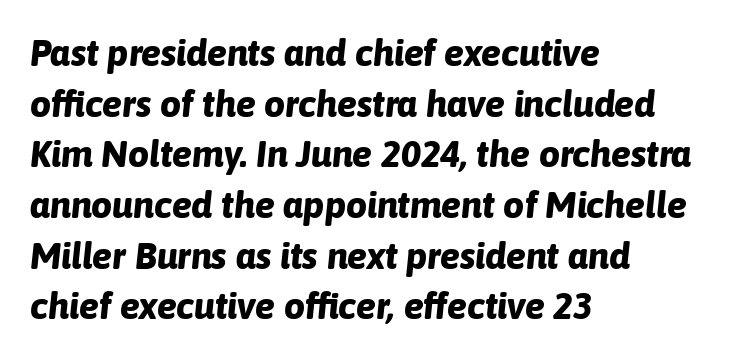
Teacher's note: observe the even left margin — that is flush-left alignment. Looks like regular typesetting: each glyph gets only the width it needs. The gap between lines stays unmarked. Observe the ordinary spacing: letters are neighbours, not strangers. On the weight axis this lands at bold, roughly 700. Horizontal bands of white between lines are of average thickness.
